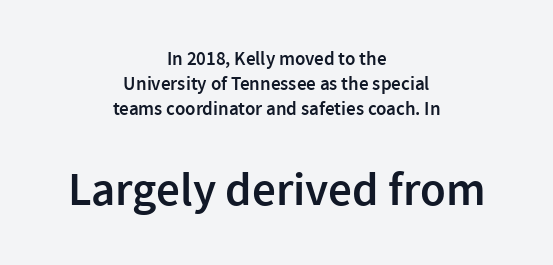
A typesetter would call this zero additional tracking. Honestly, the row spacing looks completely unremarkable. Rule under the text: the space is simply empty. Each glyph is drawn with semibold strokes, heavier than normal yet not fully bold. Notice how the stems are strictly vertical — no italics here. A typesetter would call this proportional, since set widths differ per character.
